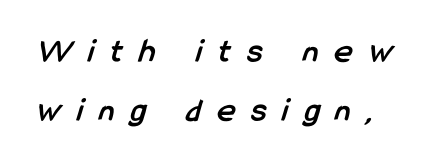
Q: Is the text bold? A: Yes.
Q: Is the typeface a serif or a sans-serif typeface? A: Sans-serif.
Q: Is the text underlined? A: No.
Q: Is the spacing between letters normal or unusually wide? A: Unusually wide.
Q: Width (condensed, normal, or wide)? A: Condensed.
Q: Stroke contrast? A: Low.
Q: x-height? A: Medium.
Q: Monospaced? A: No.
